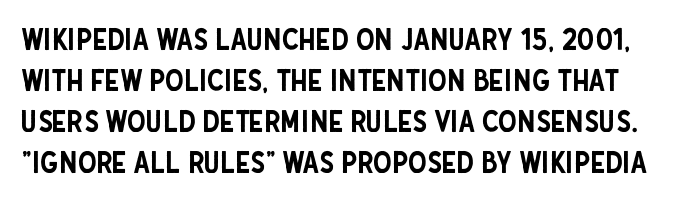
The image shows 30 px condensed sans-serif type, upright; set normal line spacing (1.37x), normal letter spacing, not underlined; low stroke contrast and a large x-height.
